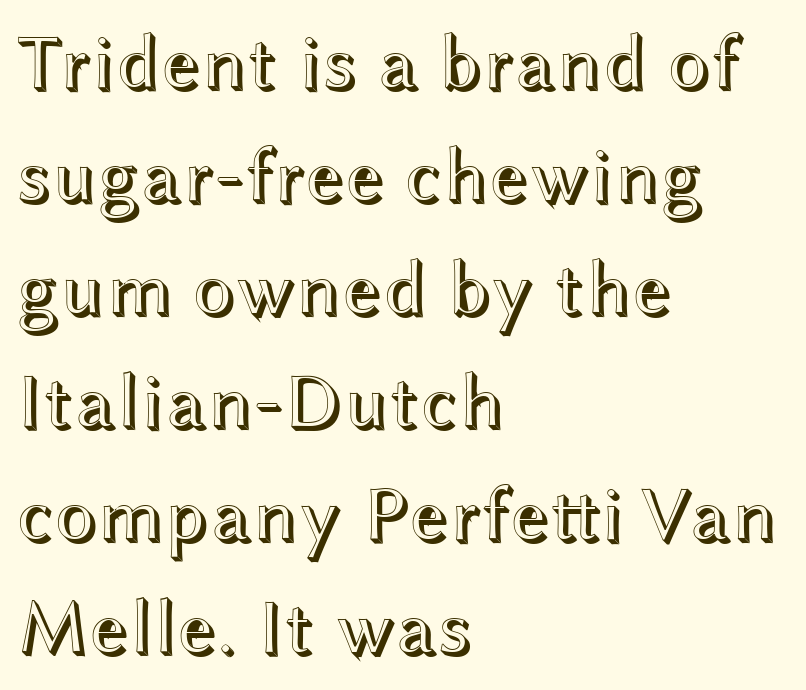
The image shows 78 px wide type, upright; set left-aligned, normal line spacing (1.45x), normal letter spacing, not underlined; a medium x-height.
